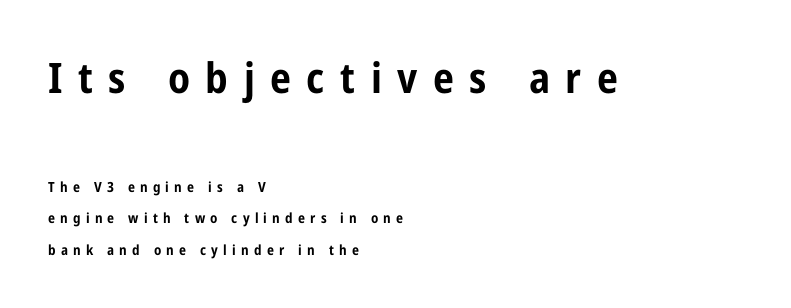
Q: Is the text bold? A: Yes.
Q: Is the text italic (slanted)? A: No, it is upright.
Q: Is the typeface a serif or a sans-serif typeface? A: Sans-serif.
Q: Is the text underlined? A: No.
Q: How is the paragraph aligned? A: Left-aligned.
Q: Is the spacing between letters normal or unusually wide? A: Unusually wide.
Q: Is the spacing between lines tight, normal or loose? A: Loose.
Q: Which block of text is set in a larger size, the first (top) or the second (bottom)? A: The first (top) one.
Q: Width (condensed, normal, or wide)? A: Condensed.
Q: Stroke contrast? A: Low.
Q: x-height? A: Medium.
Q: Monospaced? A: No.
